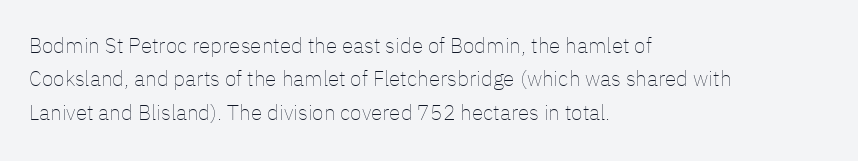
Q: Is the text bold? A: No.
Q: Is the text italic (slanted)? A: No, it is upright.
Q: Is the text underlined? A: No.
Q: How is the paragraph aligned? A: Left-aligned.
Q: Is the spacing between letters normal or unusually wide? A: Normal.
Q: Is the spacing between lines tight, normal or loose? A: Normal.
